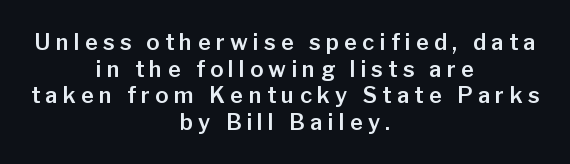
Q: Is the text italic (slanted)? A: No, it is upright.
Q: Is the text underlined? A: No.
Q: How is the paragraph aligned? A: Centered.
Q: Is the spacing between letters normal or unusually wide? A: Unusually wide.
